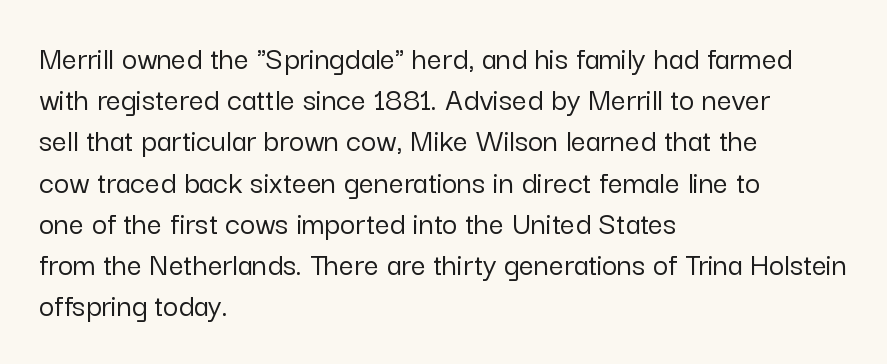
{"serif": "no", "italic": "no", "width": "normal", "stroke_contrast": "low", "x_height": "medium", "monospaced": "no", "underline": "no", "align": "left", "line_spacing": "normal", "line_spacing_ratio": 1.25, "letter_spacing": "normal", "letter_spacing_em": 0.0, "glyph_px": 33}
